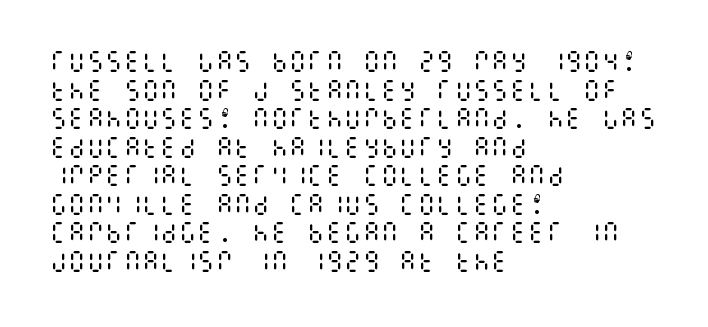
{"italic": "no", "bold": "no", "underline": "no", "align": "left", "line_spacing_ratio": 1.24, "letter_spacing": "normal", "letter_spacing_em": 0.0, "glyph_px": 23}
